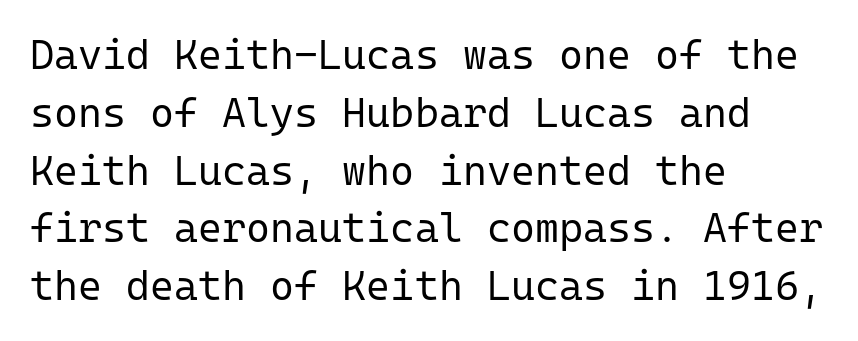
The image shows 41 px regular-weight sans-serif type, upright, monospaced; set left-aligned, normal line spacing (1.41x), normal letter spacing, not underlined; low stroke contrast and a medium x-height.
